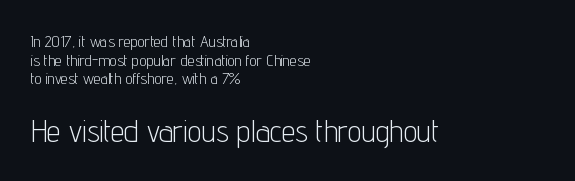
The image shows 31 px light, condensed sans-serif type, upright; set left-aligned, line spacing 1.17x, normal letter spacing, not underlined; the second (bottom) block is 1.94x larger; low stroke contrast and a medium x-height.
